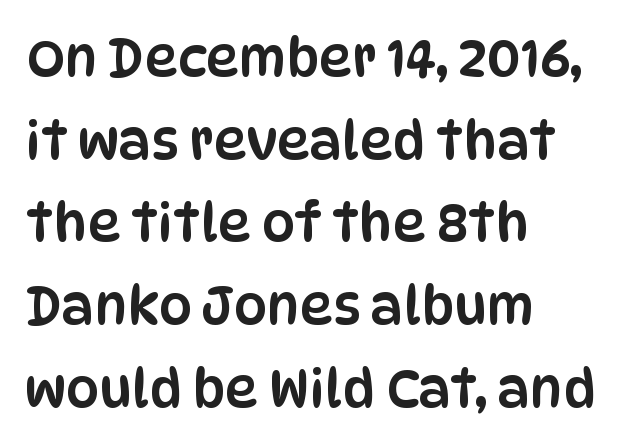
{"serif": "no", "italic": "no", "width": "condensed", "stroke_contrast": "low", "x_height": "large", "monospaced": "no", "underline": "no", "align": "left", "line_spacing": "normal", "line_spacing_ratio": 1.59, "letter_spacing": "normal", "letter_spacing_em": 0.0, "glyph_px": 52}
